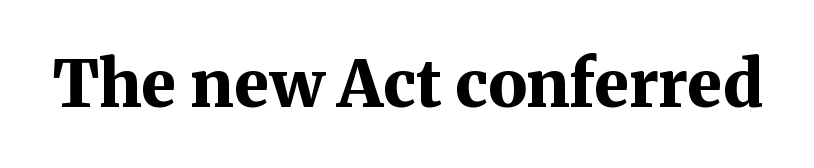
The image shows 65 px bold serif type, upright; set normal letter spacing, not underlined; medium stroke contrast and a medium x-height.
